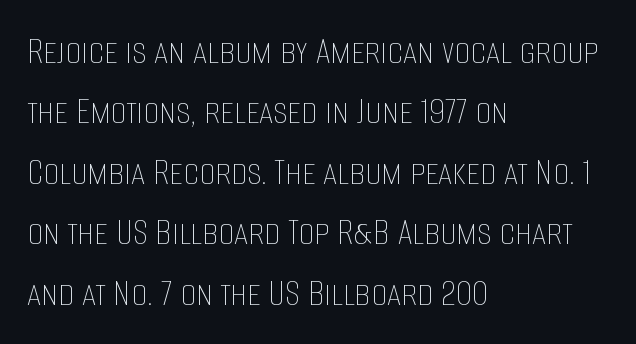
The image shows 40 px thin, condensed type, upright; set left-aligned, normal line spacing (1.51x), normal letter spacing, not underlined; low stroke contrast and a large x-height.
